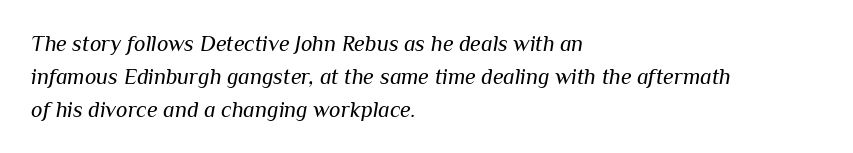
{"italic": "yes", "lean": "right", "slant_degrees": 10, "bold": "no", "underline": "no", "align": "left", "line_spacing": "normal", "line_spacing_ratio": 1.5, "letter_spacing": "normal", "letter_spacing_em": 0.0, "glyph_px": 22}
